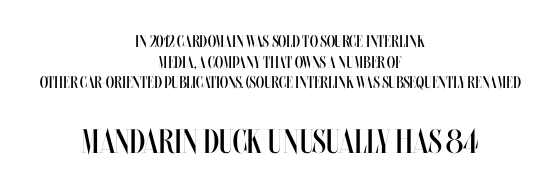
Q: Is the text bold? A: No.
Q: Is the text italic (slanted)? A: No, it is upright.
Q: Is the text underlined? A: No.
Q: How is the paragraph aligned? A: Centered.
Q: Is the spacing between letters normal or unusually wide? A: Normal.
Q: Which block of text is set in a larger size, the first (top) or the second (bottom)? A: The second (bottom) one.
Q: Width (condensed, normal, or wide)? A: Condensed.
Q: Stroke contrast? A: Medium.
Q: x-height? A: Large.
Q: Monospaced? A: No.
